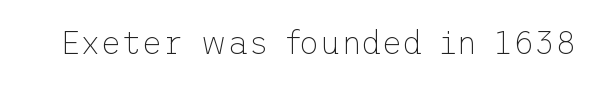
A clean baseline with only descenders dipping below it. The weight would be labelled regular, book, light, or lighter still. Tracking here is standard; glyphs follow each other at the usual distance. The font's upright variant was chosen for this text.
